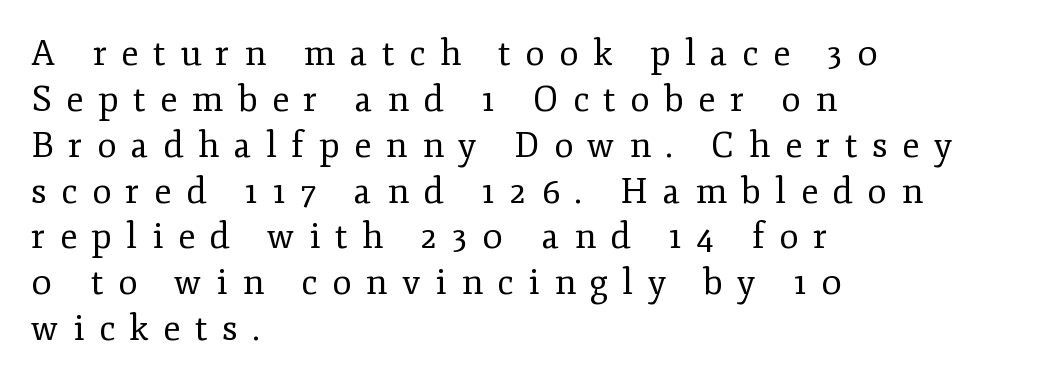
The image shows 35 px regular-weight serif type, upright; set left-aligned, normal line spacing (1.31x), unusually wide letter spacing (+0.42 em), not underlined; low stroke contrast and a small x-height.
